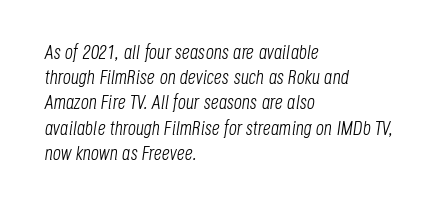
Characters follow at the spacing the type designer built in. There's an unmistakable incline to the writing here. Stems here are at most as thick as an everyday book face. Underline: absent. Each line starts at the same left margin while the right side varies.
